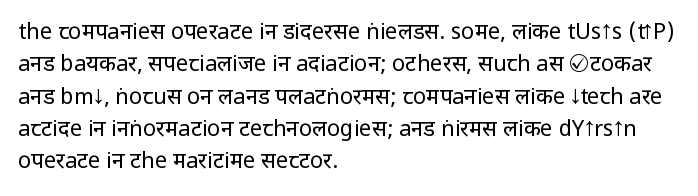
Does extra space separate the letters? No, they use regular spacing. Compared with a typical body face, this is equally light or lighter still. Casual observation: everything's shoved over to the left. This sample keeps an unexceptional amount of space between lines.
